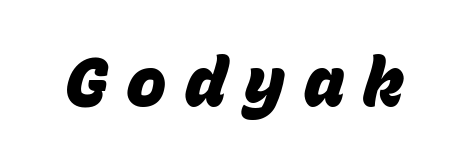
Q: Is the text bold? A: Yes.
Q: Is the text italic (slanted)? A: Yes, it leans right by about 15 degrees.
Q: Is the text underlined? A: No.
Q: Is the spacing between letters normal or unusually wide? A: Unusually wide.
Q: Width (condensed, normal, or wide)? A: Normal.
Q: Stroke contrast? A: Low.
Q: x-height? A: Large.
Q: Monospaced? A: No.
